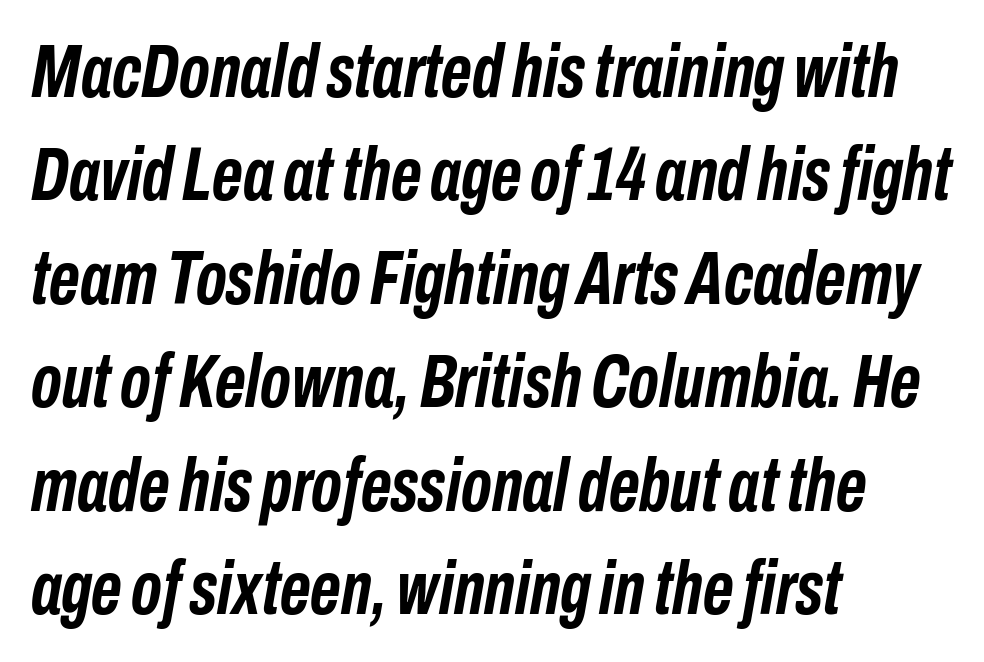
The gap between lines stays unmarked. Regarding leading, the lines here are spaced in the standard way. Every row of glyphs begins at an identical x-position on the left. Here the designer chose a conventional face with non-uniform glyph widths. Words appear dense and cohesive because spacing is normal.
